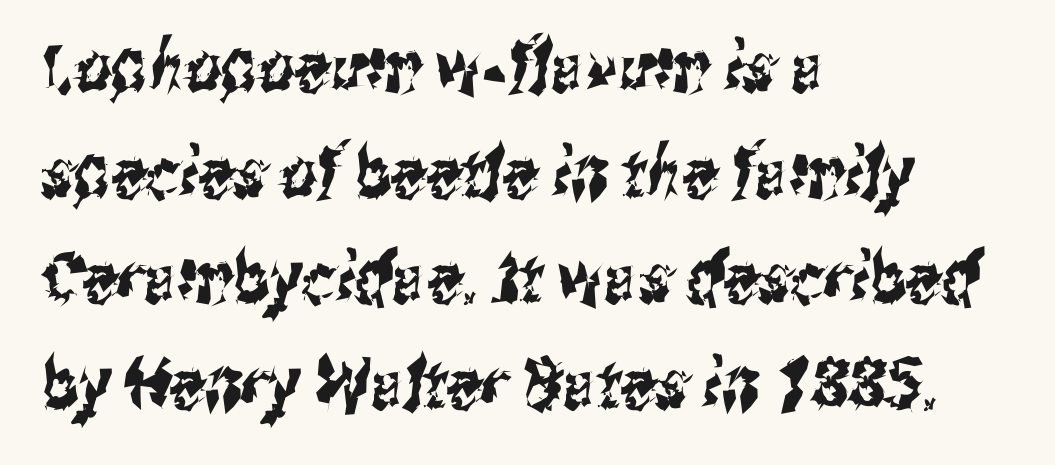
{"serif": "no", "width": "condensed", "stroke_contrast": "medium", "x_height": "medium", "monospaced": "no", "underline": "no", "align": "left", "line_spacing": "normal", "line_spacing_ratio": 1.51, "letter_spacing": "normal", "letter_spacing_em": 0.0, "glyph_px": 70}
